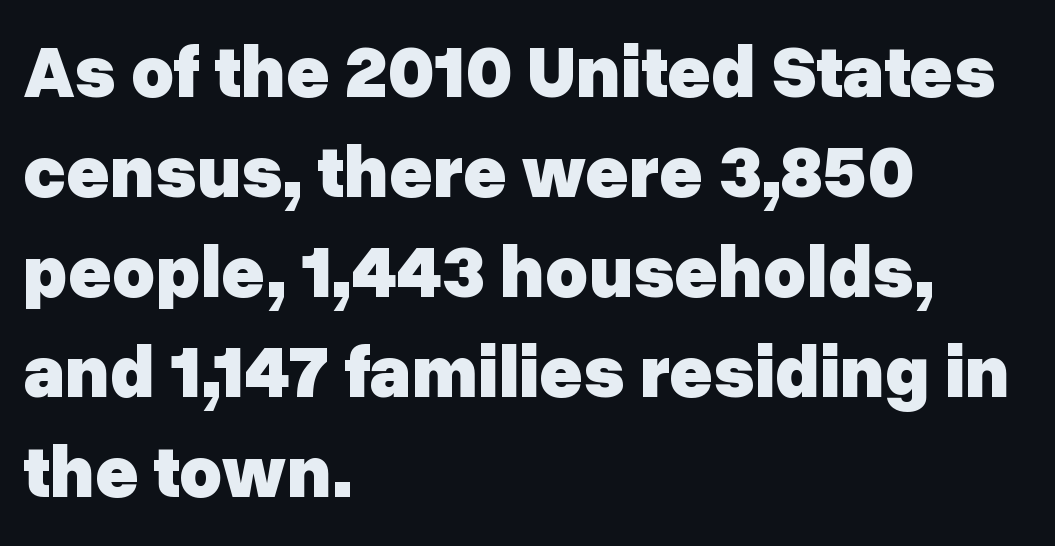
The image shows 74 px heavy sans-serif type, upright; set left-aligned, normal line spacing (1.35x), normal letter spacing, not underlined; low stroke contrast and a medium x-height.
